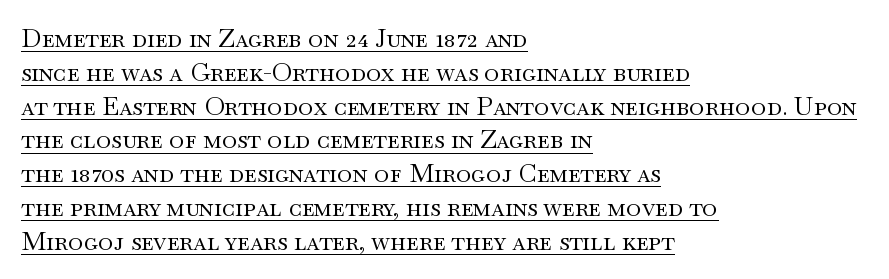
Upright lettering throughout. You can see a thin bar hugging the bottom of the glyphs. The rows are spaced the way most documents space them. This reads as an unemphasized weight, regular at the heaviest.
